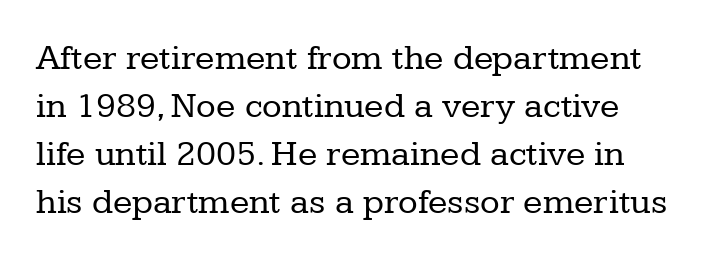
Q: Is the text bold? A: No.
Q: Is the text italic (slanted)? A: No, it is upright.
Q: Is the typeface a serif or a sans-serif typeface? A: Serif.
Q: Is the text underlined? A: No.
Q: Is the spacing between letters normal or unusually wide? A: Normal.
Q: Is the spacing between lines tight, normal or loose? A: Normal.
Q: Width (condensed, normal, or wide)? A: Normal.
Q: Stroke contrast? A: Low.
Q: x-height? A: Medium.
Q: Monospaced? A: No.
